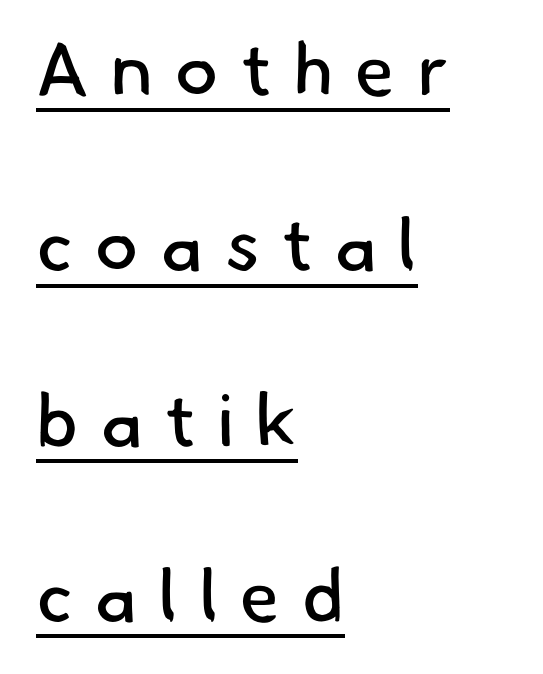
The letters advance in unequal steps, a hallmark of proportional type. Underlined type. The ragged edge is on the right, which tells us the setting is flush left. The type family on display is of the sans-serif kind. This block would shrink considerably if given ordinary leading; it's expanded now. Stem width sits at or under what a default text font uses.
